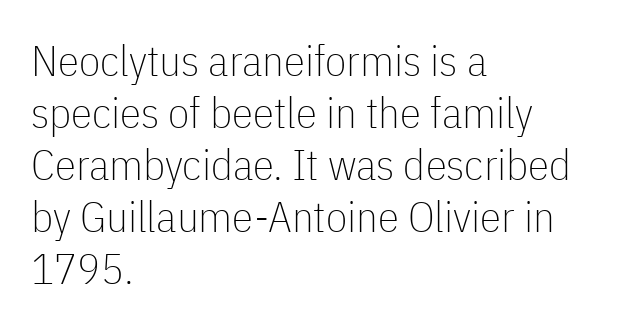
Q: Is the text bold? A: No.
Q: Is the text italic (slanted)? A: No, it is upright.
Q: Is the typeface a serif or a sans-serif typeface? A: Sans-serif.
Q: Is the text underlined? A: No.
Q: How is the paragraph aligned? A: Left-aligned.
Q: Is the spacing between letters normal or unusually wide? A: Normal.
Q: Width (condensed, normal, or wide)? A: Condensed.
Q: Stroke contrast? A: Low.
Q: x-height? A: Medium.
Q: Monospaced? A: No.
